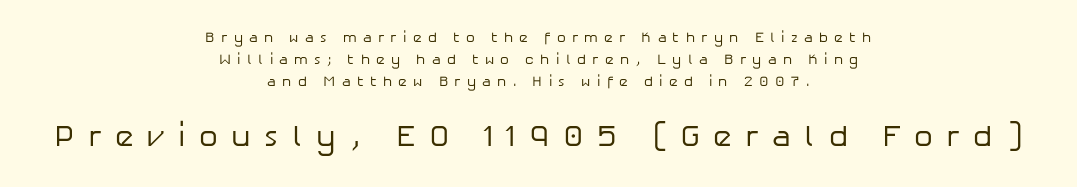
{"serif": "no", "italic": "no", "bold": "no", "weight": "regular", "width": "normal", "stroke_contrast": "low", "x_height": "medium", "monospaced": "no", "underline": "no", "align": "center", "line_spacing": "normal", "line_spacing_ratio": 1.58, "letter_spacing": "wide", "letter_spacing_em": 0.45, "larger_block": "second", "size_ratio": 2.14, "glyph_px": 30}
